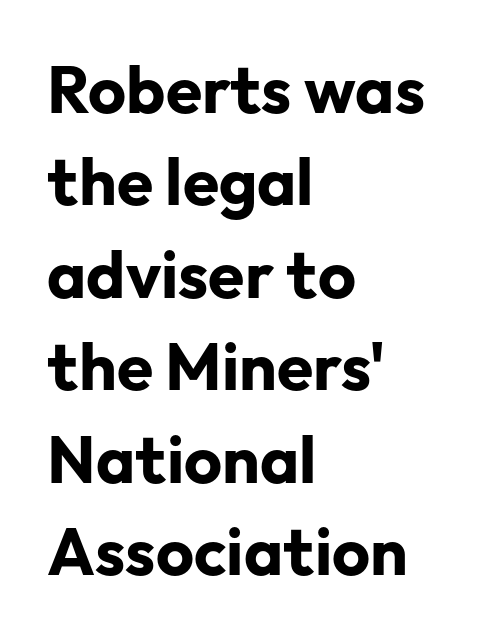
Q: Is the text bold? A: Yes.
Q: Is the text italic (slanted)? A: No, it is upright.
Q: Is the typeface a serif or a sans-serif typeface? A: Sans-serif.
Q: Is the text underlined? A: No.
Q: How is the paragraph aligned? A: Left-aligned.
Q: Is the spacing between letters normal or unusually wide? A: Normal.
Q: Is the spacing between lines tight, normal or loose? A: Normal.
Q: Width (condensed, normal, or wide)? A: Normal.
Q: Stroke contrast? A: Low.
Q: x-height? A: Medium.
Q: Monospaced? A: No.
